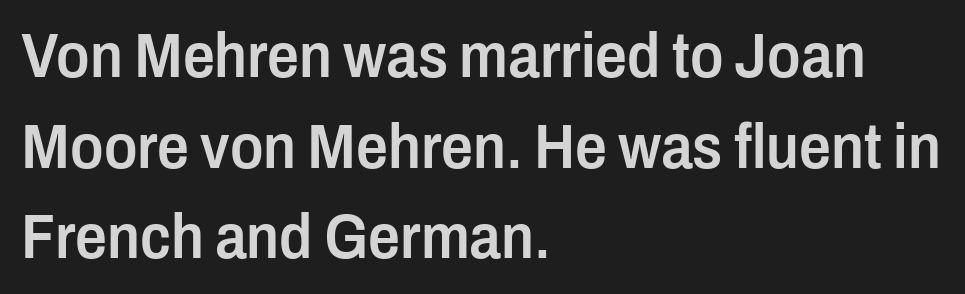
Upright lettering throughout. Each glyph is drawn with semibold strokes, heavier than normal yet not fully bold. Looks like regular typesetting: each glyph gets only the width it needs. Does extra space separate the letters? No, they use regular spacing.
